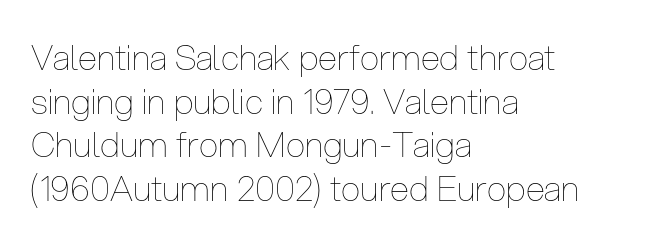
The image shows 35 px thin, condensed type, upright; set left-aligned, normal line spacing (1.25x), normal letter spacing, not underlined; low stroke contrast and a medium x-height.
